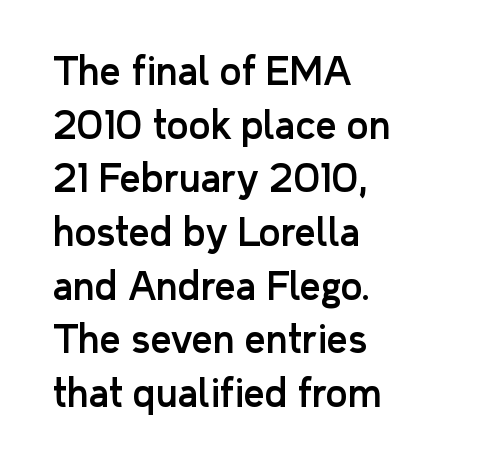
The image shows 37 px sans-serif type, upright; set left-aligned, normal line spacing (1.45x), normal letter spacing, not underlined; low stroke contrast and a medium x-height.
